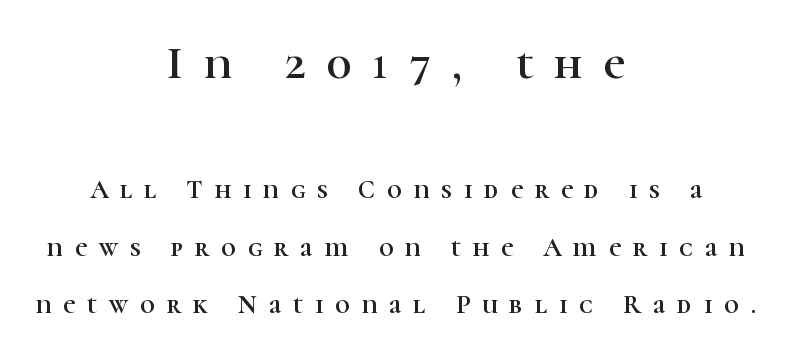
The image shows 46 px serif type, upright; set centered, loose line spacing (2.21x), unusually wide letter spacing (+0.46 em), not underlined; the first (top) block is 1.77x larger; high stroke contrast and a medium x-height.
